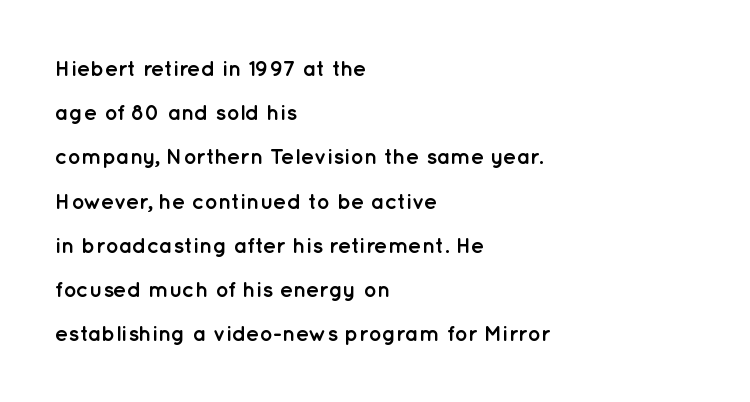
Tracking value appears to be zero — textbook default spacing. The face used here has the dense, thick strokes of a bold. If you drew a ruler down the left edge, every line would touch it. Notice the wide empty band between every row — that's loose leading.
